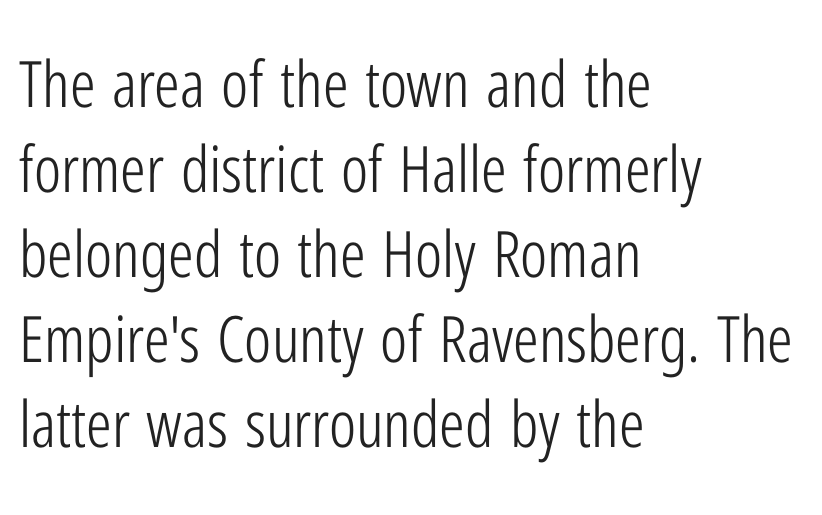
Q: Is the text bold? A: No.
Q: Is the text italic (slanted)? A: No, it is upright.
Q: Is the typeface a serif or a sans-serif typeface? A: Sans-serif.
Q: Is the text underlined? A: No.
Q: How is the paragraph aligned? A: Left-aligned.
Q: Is the spacing between letters normal or unusually wide? A: Normal.
Q: Is the spacing between lines tight, normal or loose? A: Normal.
Q: Width (condensed, normal, or wide)? A: Condensed.
Q: Stroke contrast? A: Low.
Q: x-height? A: Medium.
Q: Monospaced? A: No.
